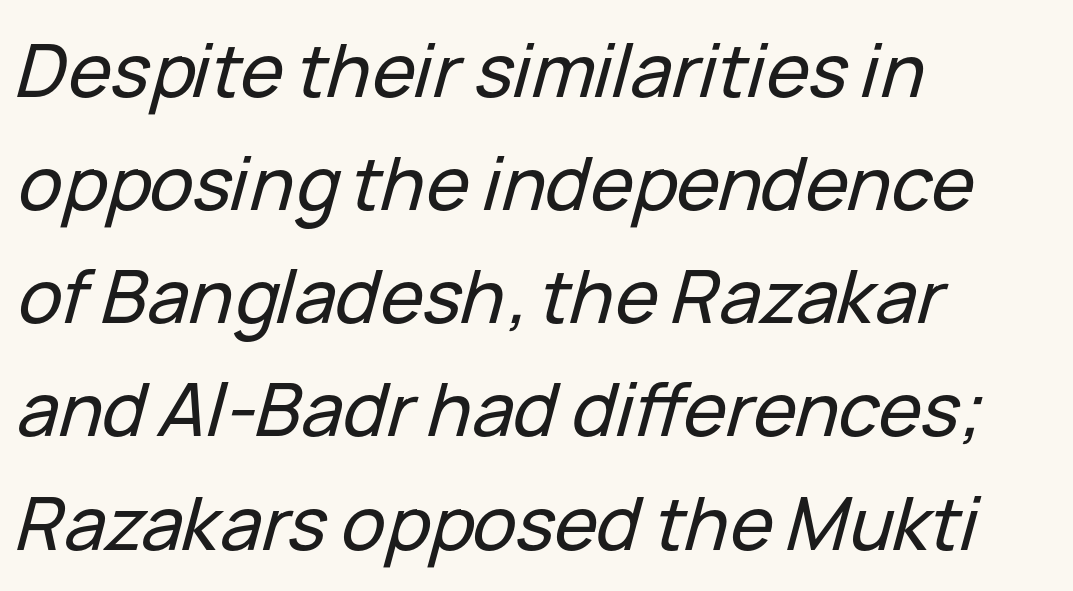
Q: Is the text italic (slanted)? A: Yes, it leans right by about 15 degrees.
Q: Is the text underlined? A: No.
Q: How is the paragraph aligned? A: Left-aligned.
Q: Is the spacing between letters normal or unusually wide? A: Normal.
Q: Is the spacing between lines tight, normal or loose? A: Normal.
Q: Width (condensed, normal, or wide)? A: Normal.
Q: Stroke contrast? A: Low.
Q: x-height? A: Medium.
Q: Monospaced? A: No.
